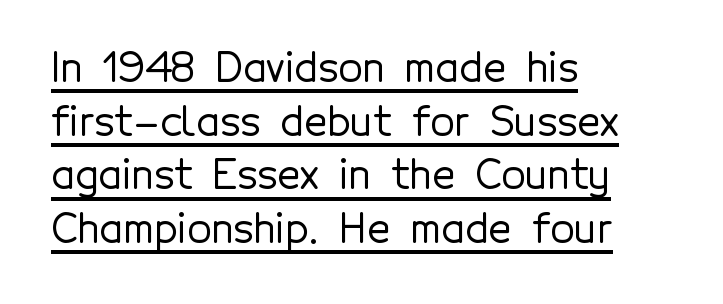
The passage shown is underscored from start to finish. Students, note that the glyphs here touch the page at normal intervals. If you measured baseline to baseline, you'd find a middling distance. In terms of posture, this sample is upright. Reading down the block, your eye returns to a fixed left position each line.
